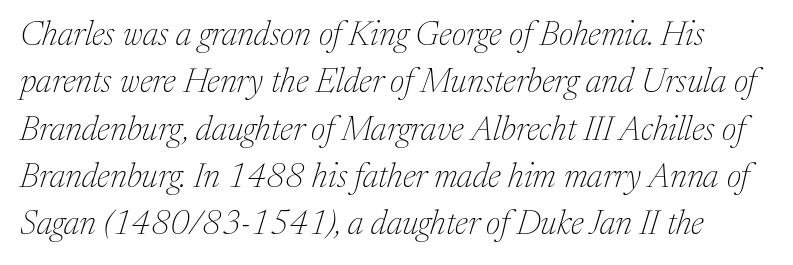
{"serif": "yes", "italic": "yes", "lean": "right", "slant_degrees": 17, "bold": "no", "weight": "thin", "width": "normal", "stroke_contrast": "medium", "x_height": "medium", "monospaced": "no", "underline": "no", "line_spacing": "normal", "line_spacing_ratio": 1.39, "letter_spacing": "normal", "letter_spacing_em": 0.0, "glyph_px": 34}
